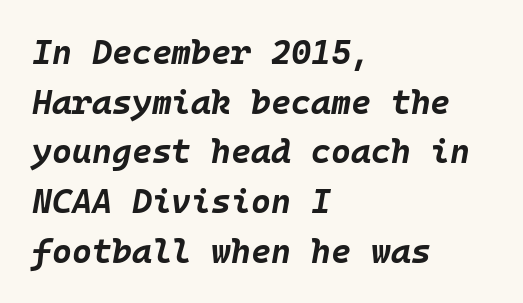
{"italic": "yes", "lean": "right", "slant_degrees": 10, "bold": "yes", "weight": "bold", "width": "normal", "stroke_contrast": "low", "x_height": "large", "monospaced": "yes", "underline": "no", "align": "left", "line_spacing": "normal", "line_spacing_ratio": 1.46, "letter_spacing": "normal", "letter_spacing_em": 0.0, "glyph_px": 34}
